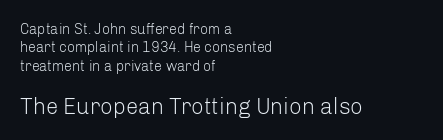
The image shows 22 px text type, upright; set left-aligned, normal line spacing (1.31x), normal letter spacing, not underlined; the second (bottom) block is 1.57x larger.
